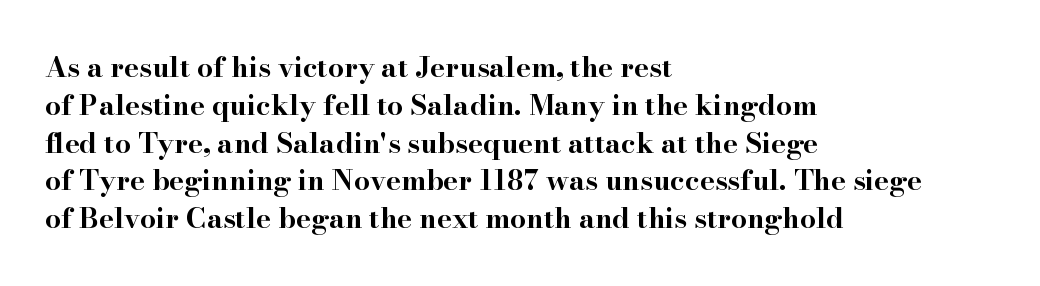
Q: Is the text bold? A: Yes.
Q: Is the text italic (slanted)? A: No, it is upright.
Q: Is the typeface a serif or a sans-serif typeface? A: Serif.
Q: Is the text underlined? A: No.
Q: How is the paragraph aligned? A: Left-aligned.
Q: Is the spacing between letters normal or unusually wide? A: Normal.
Q: Is the spacing between lines tight, normal or loose? A: Normal.
Q: Width (condensed, normal, or wide)? A: Wide.
Q: Stroke contrast? A: High.
Q: x-height? A: Small.
Q: Monospaced? A: No.
